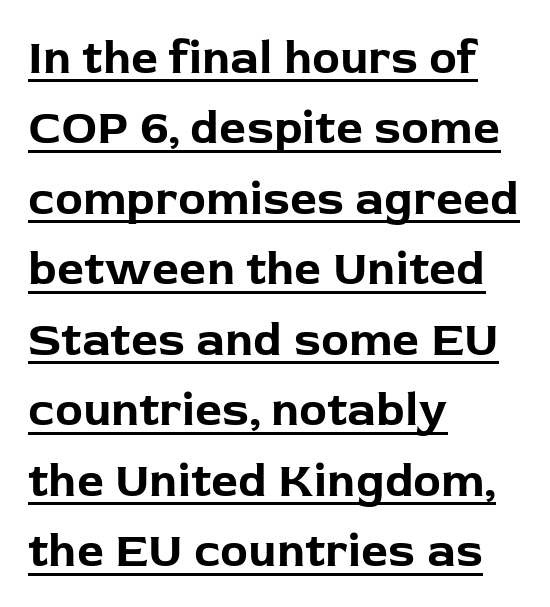
Glance below the letters and you will spot a drawn line. The passage is arranged the way most books set body copy — flush left. Leading: standard. This sample uses a sans-serif face. The rendering uses natural spacing where letterforms have individual widths.
